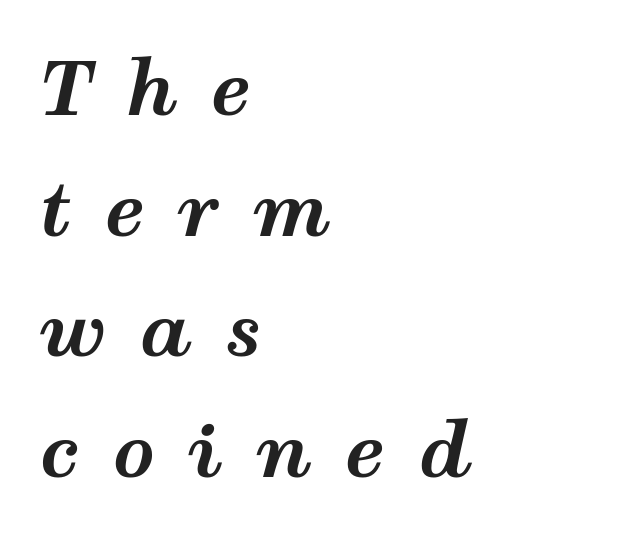
Q: Is the text bold? A: Yes.
Q: Is the text italic (slanted)? A: Yes, it leans right by about 12 degrees.
Q: Is the text underlined? A: No.
Q: How is the paragraph aligned? A: Left-aligned.
Q: Is the spacing between letters normal or unusually wide? A: Unusually wide.
Q: Is the spacing between lines tight, normal or loose? A: Normal.
Q: Width (condensed, normal, or wide)? A: Wide.
Q: Stroke contrast? A: Medium.
Q: x-height? A: Medium.
Q: Monospaced? A: No.
